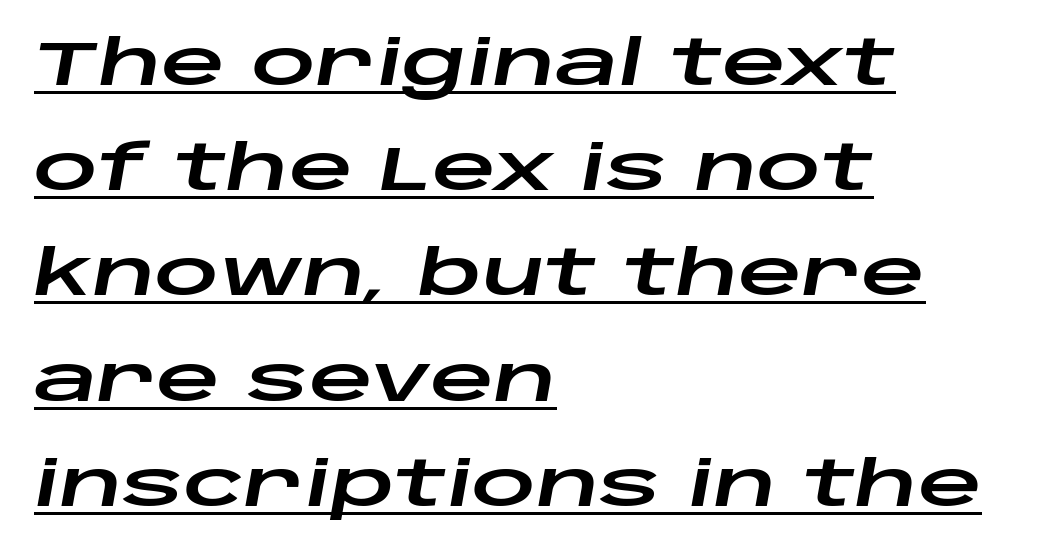
{"italic": "yes", "lean": "right", "slant_degrees": 10, "width": "wide", "stroke_contrast": "low", "x_height": "large", "monospaced": "no", "underline": "yes", "align": "left", "line_spacing": "normal", "line_spacing_ratio": 1.67, "letter_spacing": "normal", "letter_spacing_em": 0.0, "glyph_px": 63}
